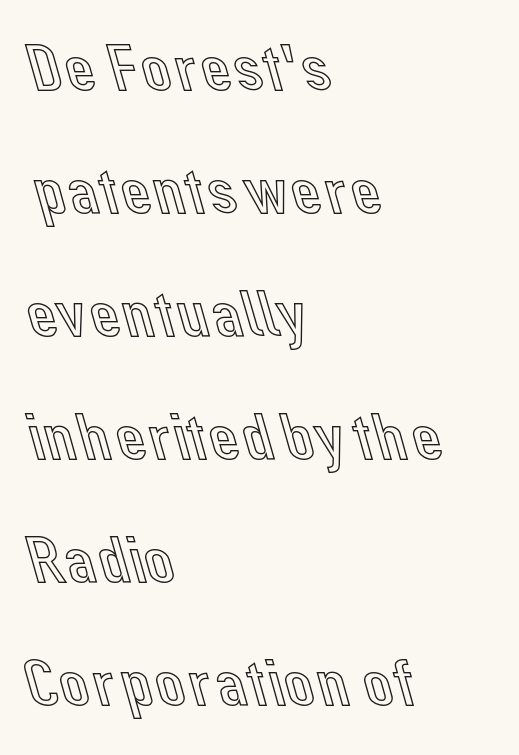
Q: Is the text italic (slanted)? A: Yes.
Q: Is the text underlined? A: No.
Q: How is the paragraph aligned? A: Left-aligned.
Q: Is the spacing between letters normal or unusually wide? A: Normal.
Q: Width (condensed, normal, or wide)? A: Normal.
Q: x-height? A: Medium.
Q: Monospaced? A: No.
